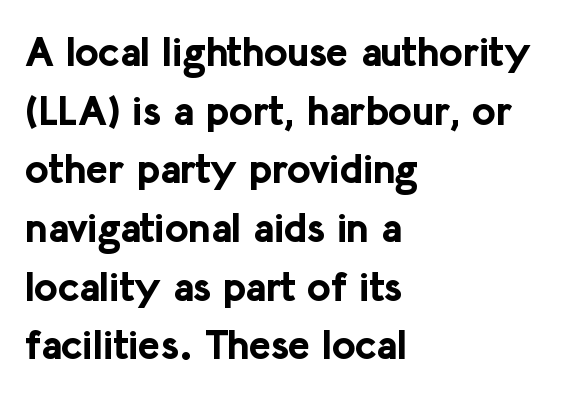
How heavy is the stroke? Heavy — this is a bold. Notice how descenders clear the ascenders below comfortably — that's standard leading. Each letter keeps its own natural width here, so spacing adapts to shape. Short and long lines alike share a common starting point at left.
